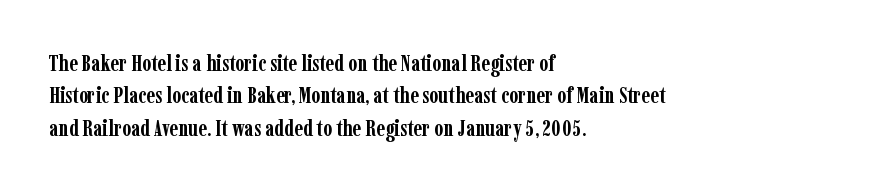
Q: Is the text bold? A: Yes.
Q: Is the text italic (slanted)? A: No, it is upright.
Q: Is the text underlined? A: No.
Q: How is the paragraph aligned? A: Left-aligned.
Q: Is the spacing between letters normal or unusually wide? A: Normal.
Q: Is the spacing between lines tight, normal or loose? A: Normal.
